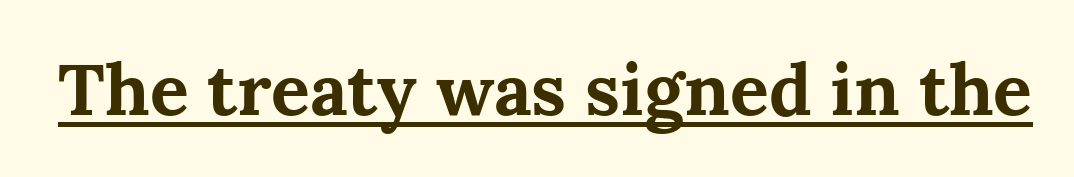
{"serif": "yes", "italic": "no", "bold": "yes", "weight": "bold", "width": "normal", "stroke_contrast": "medium", "x_height": "medium", "monospaced": "no", "underline": "yes", "letter_spacing": "normal", "letter_spacing_em": 0.0, "glyph_px": 72}
